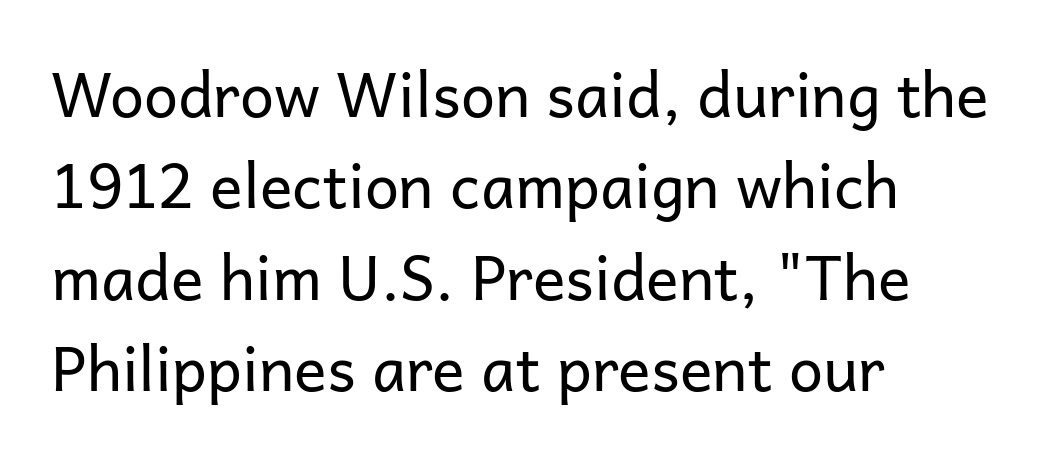
{"serif": "no", "italic": "no", "bold": "no", "weight": "regular", "width": "normal", "stroke_contrast": "low", "x_height": "medium", "monospaced": "no", "underline": "no", "align": "left", "line_spacing": "normal", "line_spacing_ratio": 1.5, "letter_spacing": "normal", "letter_spacing_em": 0.0, "glyph_px": 61}
